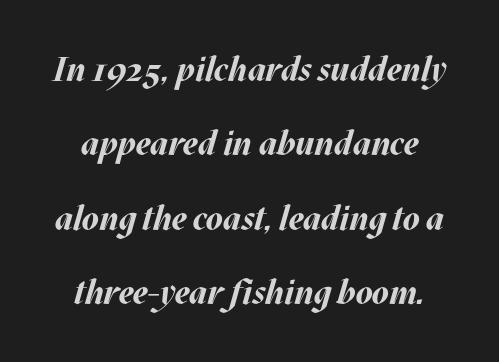
The image shows 34 px bold type, italic (leaning right); set loose line spacing (2.19x), normal letter spacing, not underlined; medium stroke contrast and a large x-height.
